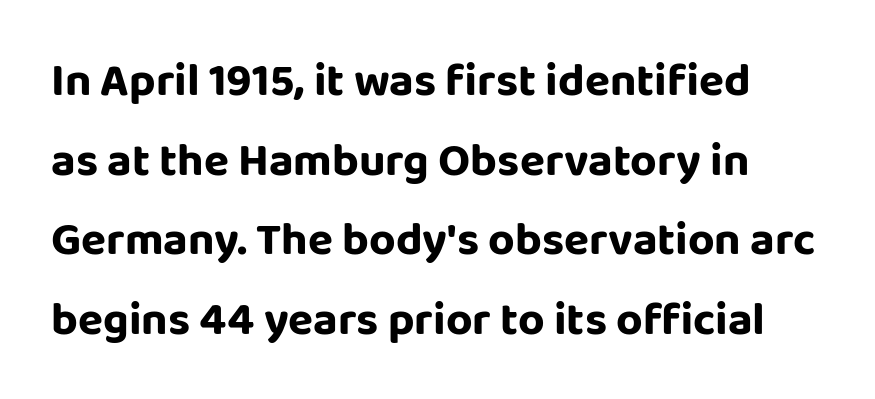
The image shows 46 px sans-serif type, upright; set line spacing 1.73x, normal letter spacing, not underlined; low stroke contrast and a large x-height.
